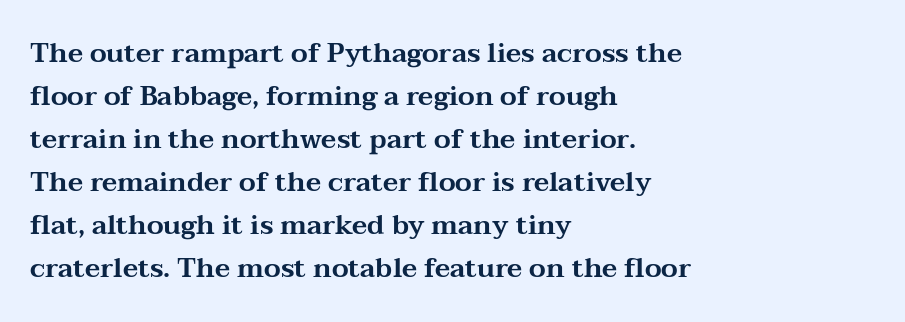
Notice how descenders clear the ascenders below comfortably — that's standard leading. Rendered with straight, roman letterforms. These lines keep a tight, regular rhythm from letter to letter. Only glyphs here, with clear space below each row. Line beginnings align vertically; line endings do not.
